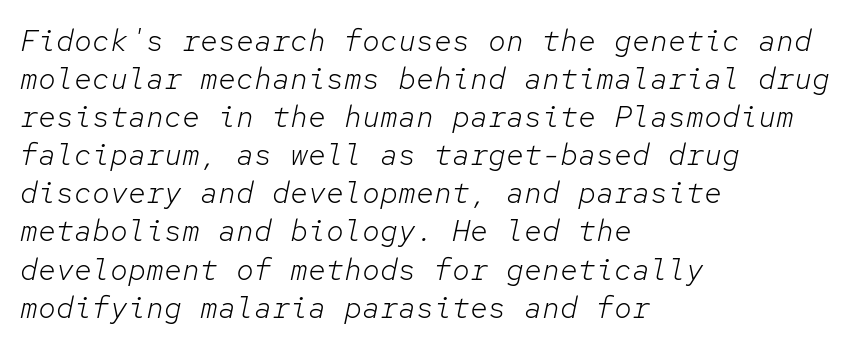
The image shows 30 px light type, italic (leaning right), monospaced; set left-aligned, normal line spacing (1.27x), normal letter spacing, not underlined; low stroke contrast and a medium x-height.
